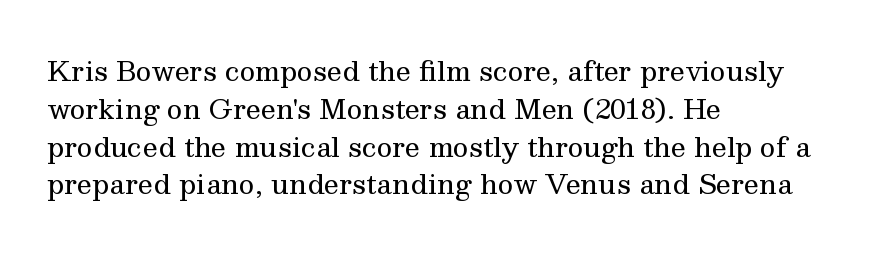
{"italic": "no", "bold": "no", "underline": "no", "align": "left", "line_spacing": "normal", "line_spacing_ratio": 1.4, "letter_spacing": "normal", "letter_spacing_em": 0.0, "glyph_px": 27}
